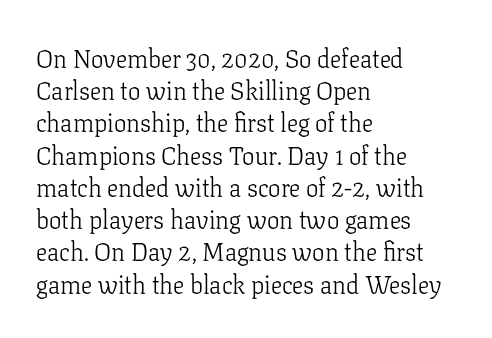
Q: Is the text bold? A: No.
Q: Is the text italic (slanted)? A: No, it is upright.
Q: Is the text underlined? A: No.
Q: How is the paragraph aligned? A: Left-aligned.
Q: Is the spacing between letters normal or unusually wide? A: Normal.
Q: Is the spacing between lines tight, normal or loose? A: Normal.
